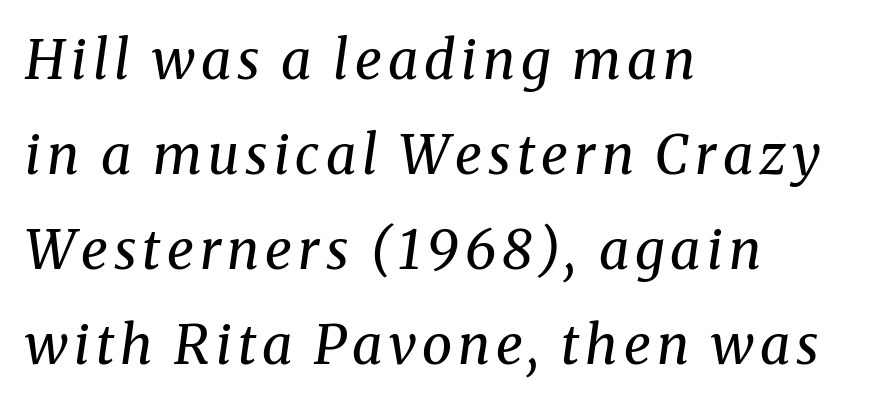
Q: Is the text bold? A: No.
Q: Is the text italic (slanted)? A: Yes, it leans right by about 8 degrees.
Q: Is the typeface a serif or a sans-serif typeface? A: Serif.
Q: Is the text underlined? A: No.
Q: How is the paragraph aligned? A: Left-aligned.
Q: Width (condensed, normal, or wide)? A: Normal.
Q: Stroke contrast? A: Medium.
Q: x-height? A: Medium.
Q: Monospaced? A: No.
